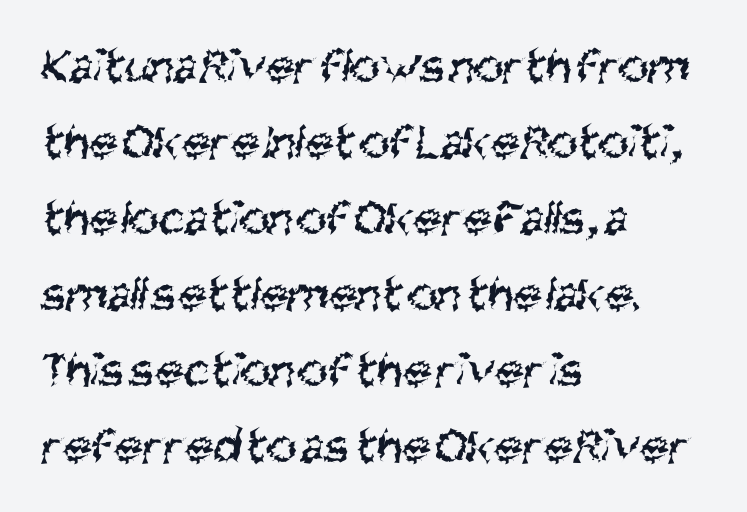
Q: Is the text bold? A: No.
Q: Is the typeface a serif or a sans-serif typeface? A: Sans-serif.
Q: Is the text underlined? A: No.
Q: How is the paragraph aligned? A: Left-aligned.
Q: Is the spacing between letters normal or unusually wide? A: Normal.
Q: Is the spacing between lines tight, normal or loose? A: Normal.
Q: Width (condensed, normal, or wide)? A: Condensed.
Q: Stroke contrast? A: Medium.
Q: x-height? A: Large.
Q: Monospaced? A: No.
